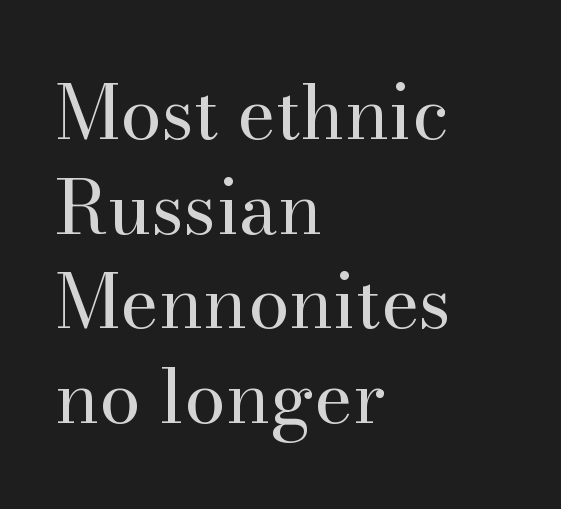
Q: Is the text bold? A: No.
Q: Is the text italic (slanted)? A: No, it is upright.
Q: Is the typeface a serif or a sans-serif typeface? A: Serif.
Q: Is the text underlined? A: No.
Q: How is the paragraph aligned? A: Left-aligned.
Q: Is the spacing between letters normal or unusually wide? A: Normal.
Q: Is the spacing between lines tight, normal or loose? A: Normal.
Q: Width (condensed, normal, or wide)? A: Normal.
Q: Stroke contrast? A: High.
Q: x-height? A: Small.
Q: Monospaced? A: No.
